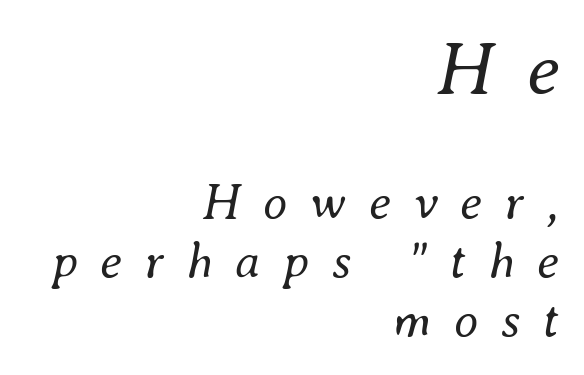
All the whitespace from short lines collects on the left. Is the type heavy? It reads as light-to-regular instead. In terms of letterspacing, this is a distinctly airy, spread setting. Of the two passages, the one on top uses the larger point size.
